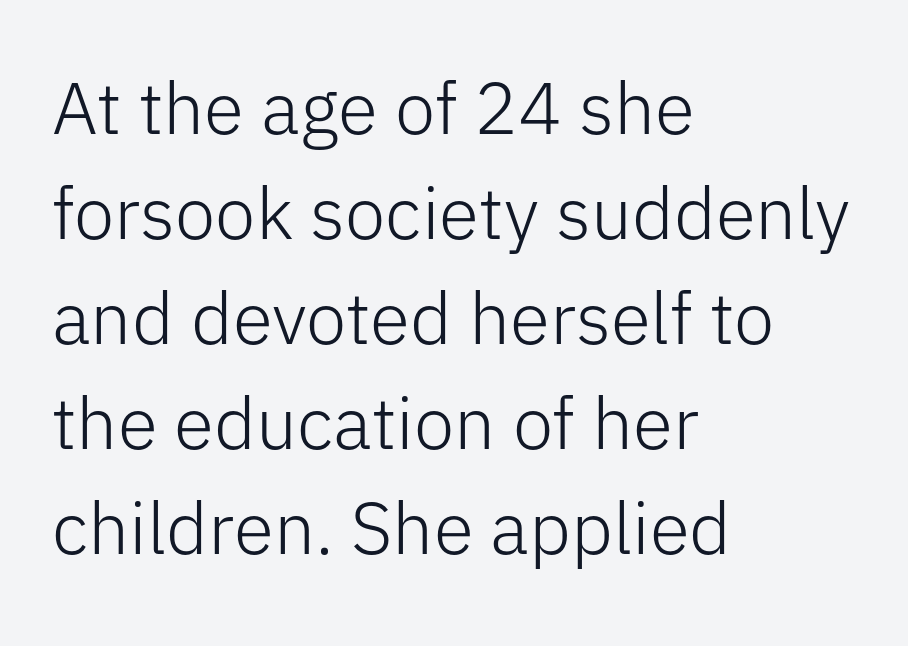
The image shows 73 px light sans-serif type, upright; set left-aligned, normal line spacing (1.44x), normal letter spacing, not underlined; low stroke contrast and a medium x-height.
